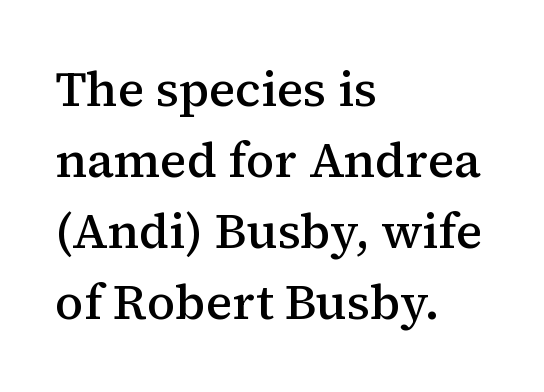
{"serif": "yes", "italic": "no", "bold": "semi", "weight": "semibold", "width": "normal", "stroke_contrast": "medium", "x_height": "medium", "monospaced": "no", "underline": "no", "align": "left", "line_spacing": "normal", "line_spacing_ratio": 1.45, "letter_spacing": "normal", "letter_spacing_em": 0.0, "glyph_px": 49}
